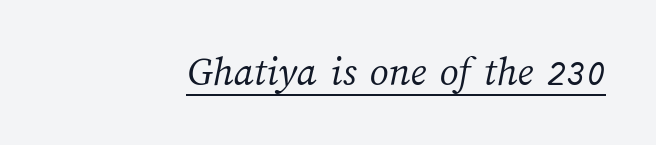
The image shows 42 px light type; set normal letter spacing, underlined; medium stroke contrast and a medium x-height.
